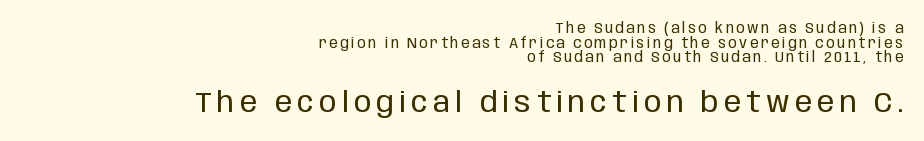
{"serif": "no", "italic": "no", "bold": "no", "weight": "regular", "width": "condensed", "stroke_contrast": "low", "x_height": "large", "monospaced": "no", "underline": "no", "align": "right", "line_spacing": "tight", "line_spacing_ratio": 1.05, "larger_block": "second", "size_ratio": 2.07, "glyph_px": 29}
